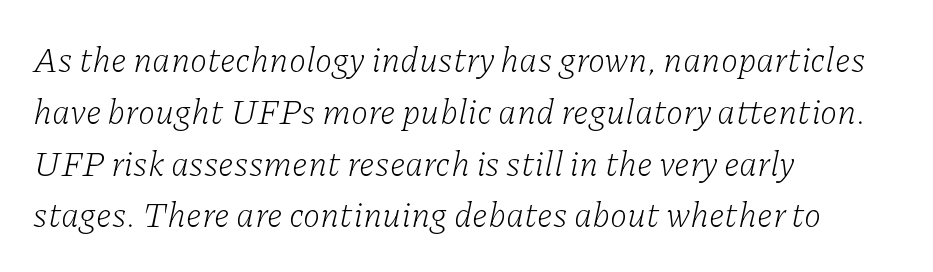
The image shows 35 px light serif type, italic (leaning right); set left-aligned, normal line spacing (1.48x), normal letter spacing, not underlined; low stroke contrast and a medium x-height.
